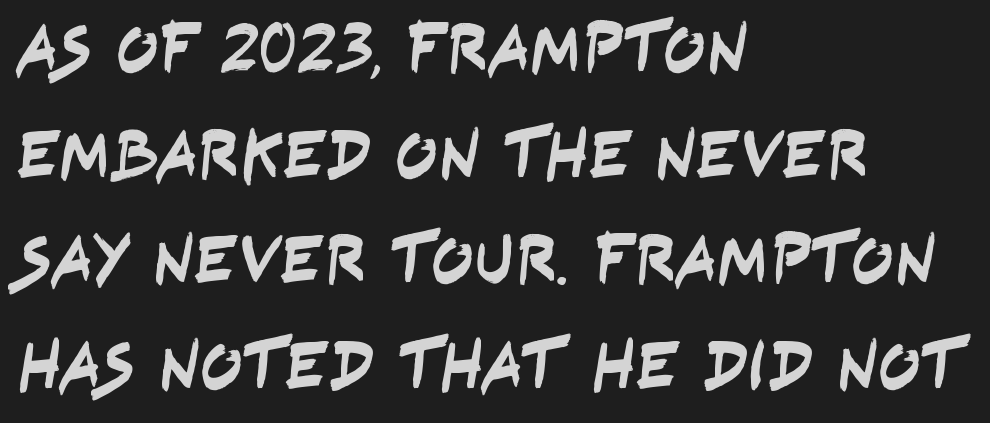
The image shows 70 px condensed sans-serif type; set left-aligned, normal line spacing (1.51x), normal letter spacing, not underlined; low stroke contrast and a large x-height.
